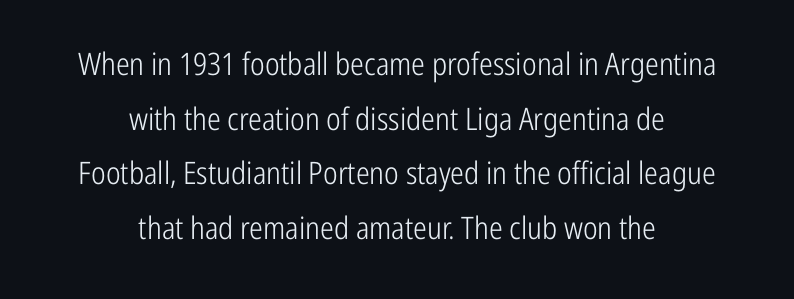
{"serif": "no", "italic": "no", "bold": "no", "weight": "light", "width": "condensed", "stroke_contrast": "low", "x_height": "medium", "monospaced": "no", "underline": "no", "align": "center", "line_spacing_ratio": 1.76, "letter_spacing": "normal", "letter_spacing_em": 0.0, "glyph_px": 31}
